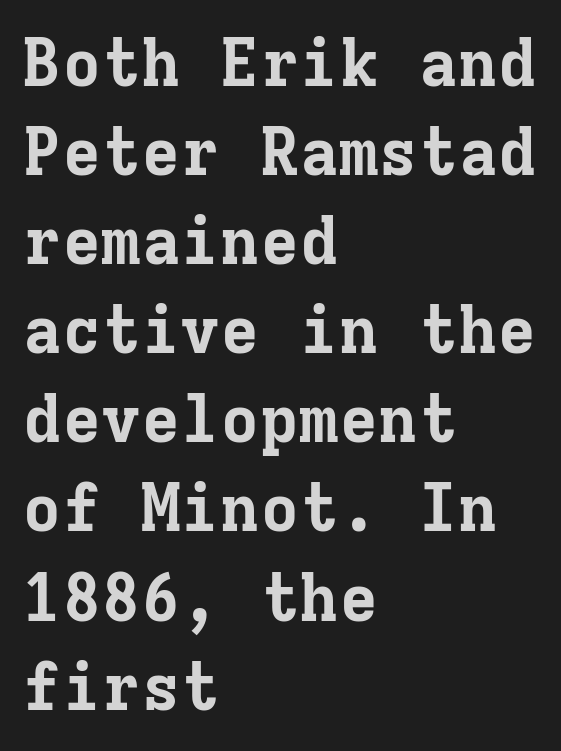
{"serif": "yes", "italic": "no", "bold": "yes", "weight": "bold", "width": "normal", "stroke_contrast": "low", "x_height": "medium", "monospaced": "yes", "underline": "no", "align": "left", "line_spacing": "normal", "line_spacing_ratio": 1.35, "letter_spacing": "normal", "letter_spacing_em": 0.0, "glyph_px": 66}
